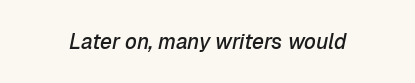
The image shows 21 px text type, italic (leaning right); set normal letter spacing, not underlined.
